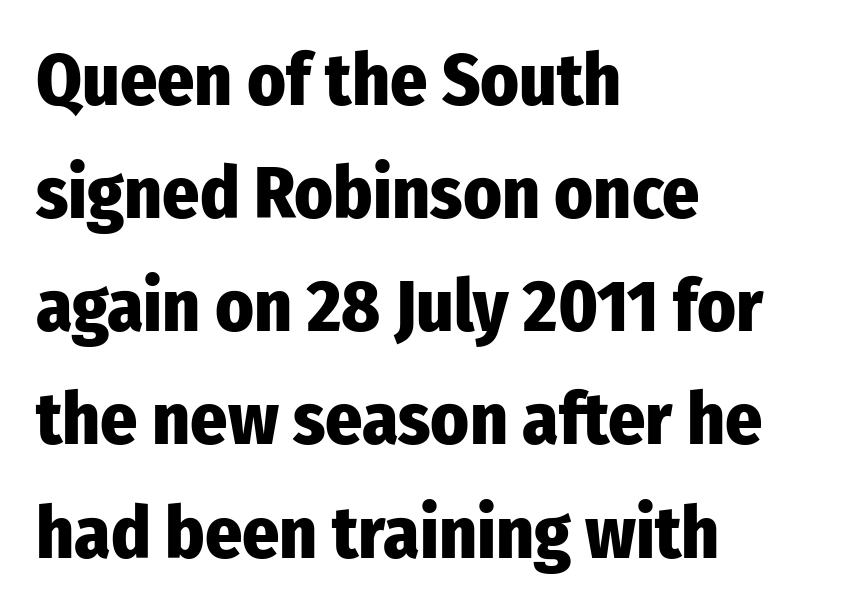
Q: Is the text bold? A: Yes.
Q: Is the text italic (slanted)? A: No, it is upright.
Q: Is the typeface a serif or a sans-serif typeface? A: Sans-serif.
Q: Is the text underlined? A: No.
Q: How is the paragraph aligned? A: Left-aligned.
Q: Is the spacing between letters normal or unusually wide? A: Normal.
Q: Is the spacing between lines tight, normal or loose? A: Normal.
Q: Width (condensed, normal, or wide)? A: Condensed.
Q: Stroke contrast? A: Low.
Q: x-height? A: Medium.
Q: Monospaced? A: No.
